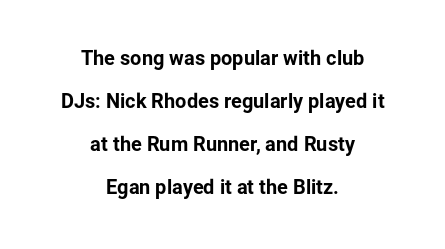
Teacher's note: observe the equal gaps on both sides — that is centered alignment. The type is set solid horizontally, with unmodified tracking. Caption: bold face, heavy strokes. Every stem runs plumb, perpendicular to the baseline. No word sits above an underline.
